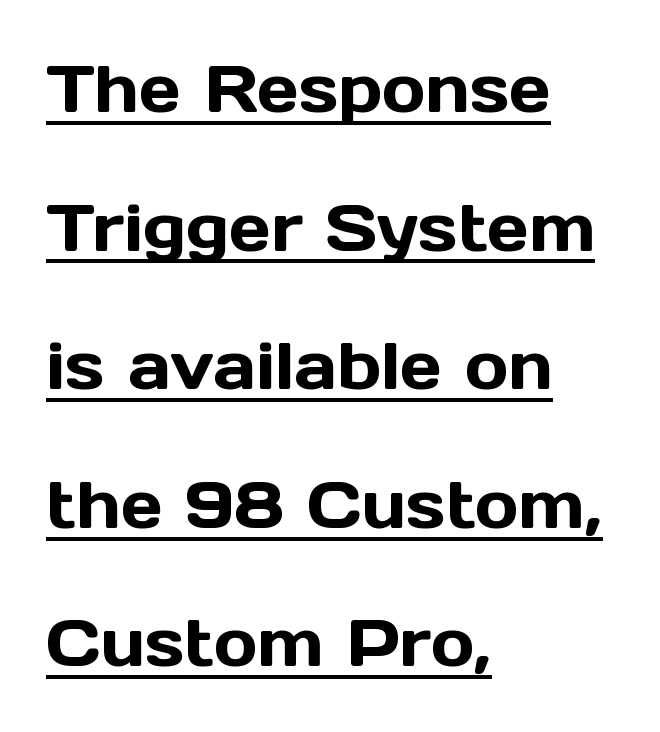
Q: Is the text italic (slanted)? A: No, it is upright.
Q: Is the typeface a serif or a sans-serif typeface? A: Sans-serif.
Q: Is the text underlined? A: Yes.
Q: How is the paragraph aligned? A: Left-aligned.
Q: Is the spacing between letters normal or unusually wide? A: Normal.
Q: Is the spacing between lines tight, normal or loose? A: Loose.
Q: Width (condensed, normal, or wide)? A: Normal.
Q: x-height? A: Medium.
Q: Monospaced? A: No.
